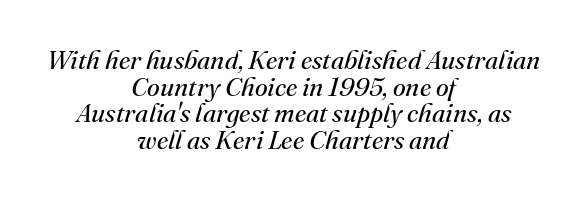
{"italic": "yes", "lean": "right", "slant_degrees": 16, "bold": "no", "underline": "no", "align": "center", "line_spacing": "tight", "line_spacing_ratio": 1.02, "letter_spacing": "normal", "letter_spacing_em": 0.0, "glyph_px": 26}
